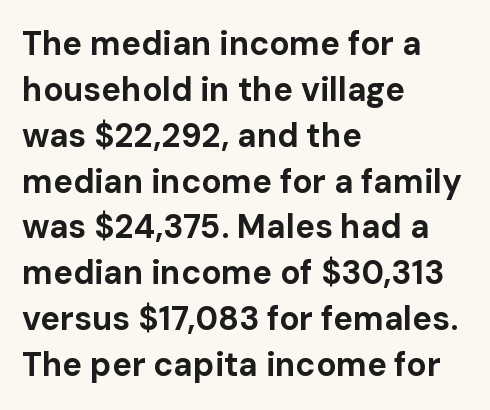
{"serif": "no", "italic": "no", "bold": "yes", "weight": "bold", "width": "normal", "stroke_contrast": "low", "x_height": "medium", "monospaced": "no", "underline": "no", "align": "left", "line_spacing": "normal", "line_spacing_ratio": 1.39, "letter_spacing": "normal", "letter_spacing_em": 0.0, "glyph_px": 33}
